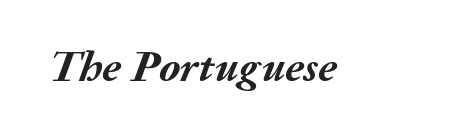
The image shows 43 px semibold type, italic (leaning right); set normal letter spacing, not underlined; medium stroke contrast and a medium x-height.
